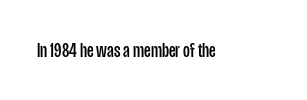
Q: Is the text bold? A: No.
Q: Is the text italic (slanted)? A: No, it is upright.
Q: Is the text underlined? A: No.
Q: Is the spacing between letters normal or unusually wide? A: Normal.
